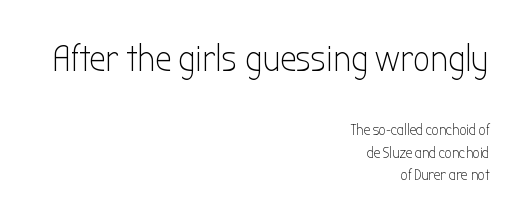
Q: Is the text bold? A: No.
Q: Is the text italic (slanted)? A: No, it is upright.
Q: Is the typeface a serif or a sans-serif typeface? A: Sans-serif.
Q: Is the text underlined? A: No.
Q: How is the paragraph aligned? A: Right-aligned.
Q: Is the spacing between letters normal or unusually wide? A: Normal.
Q: Is the spacing between lines tight, normal or loose? A: Normal.
Q: Which block of text is set in a larger size, the first (top) or the second (bottom)? A: The first (top) one.
Q: Width (condensed, normal, or wide)? A: Condensed.
Q: Stroke contrast? A: Low.
Q: x-height? A: Medium.
Q: Monospaced? A: No.
